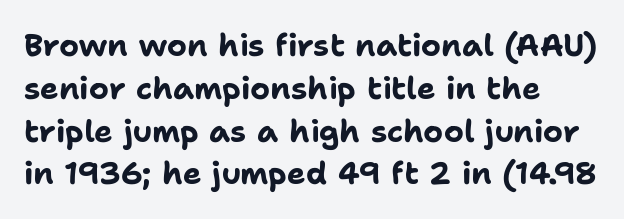
{"serif": "no", "italic": "no", "bold": "yes", "weight": "bold", "width": "normal", "stroke_contrast": "low", "x_height": "medium", "monospaced": "no", "underline": "no", "align": "left", "line_spacing": "normal", "line_spacing_ratio": 1.38, "letter_spacing": "normal", "letter_spacing_em": 0.0, "glyph_px": 31}
